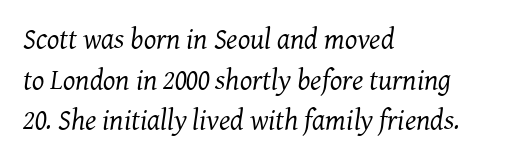
Nobody drew a line under any word here. This sample uses plain, unmodified letter spacing. Heaviness? Minimal to ordinary, like unemphasized prose. Examine the stroke ends and you'll spot serifs. Varying glyph widths throughout — classic text-font behaviour.
